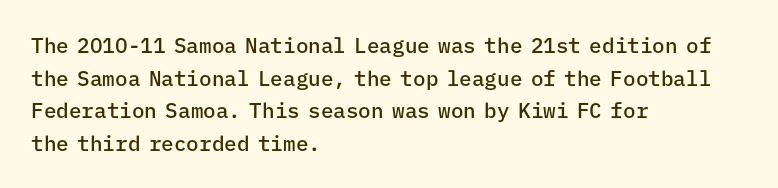
Decoration check: the copy has no underline. If you drew a ruler down the left edge, every line would touch it. How would I describe the line gaps? Plain and ordinary. The characters look somewhat weighty, a semibold short of true bold. Ordinary non-slanted type is in use.
